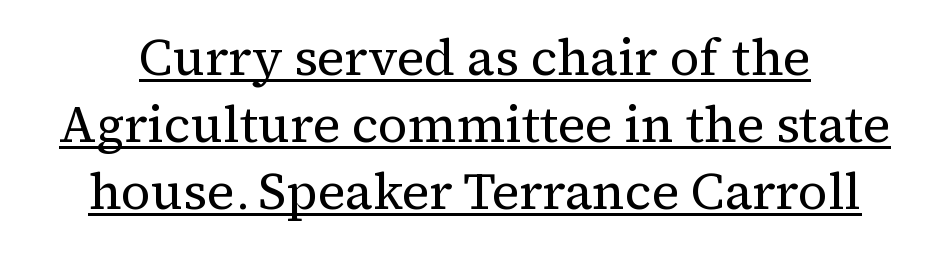
The image shows 51 px regular-weight serif type, upright; set normal line spacing (1.31x), normal letter spacing, underlined; medium stroke contrast and a medium x-height.
